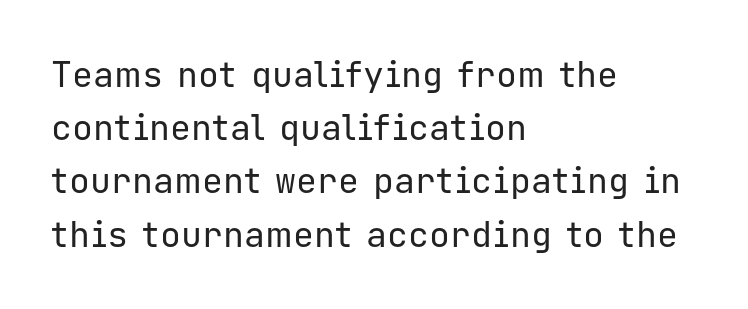
The lines are quadded left. Fixed-width glyphs throughout — classic coding-font behaviour. A bare baseline throughout the passage. Unbolded letterforms with no extra heft.
